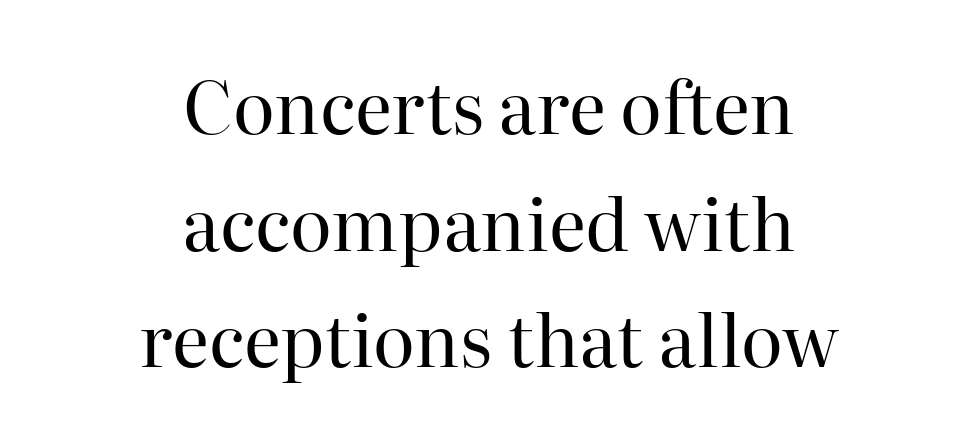
The glyphs in this specimen are seriffed. Rows of type keep a routine distance in the vertical direction. A centered setting, common on invitations and titles, is used for this passage. Compared with typical body copy, the letter spacing here is the same. Designer's note — italics off, roman on. A typesetter would call this proportional, since set widths differ per character.
